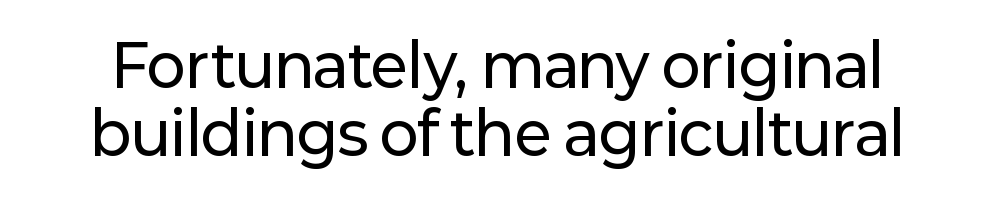
The image shows 58 px sans-serif type, upright; set line spacing 1.17x, normal letter spacing, not underlined; low stroke contrast and a medium x-height.
